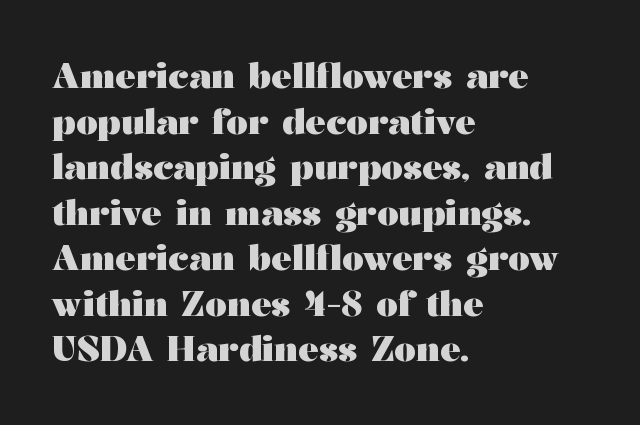
{"serif": "yes", "italic": "no", "bold": "yes", "weight": "heavy", "width": "wide", "stroke_contrast": "medium", "x_height": "medium", "monospaced": "no", "underline": "no", "align": "left", "line_spacing": "normal", "line_spacing_ratio": 1.34, "letter_spacing": "normal", "letter_spacing_em": 0.0, "glyph_px": 34}
